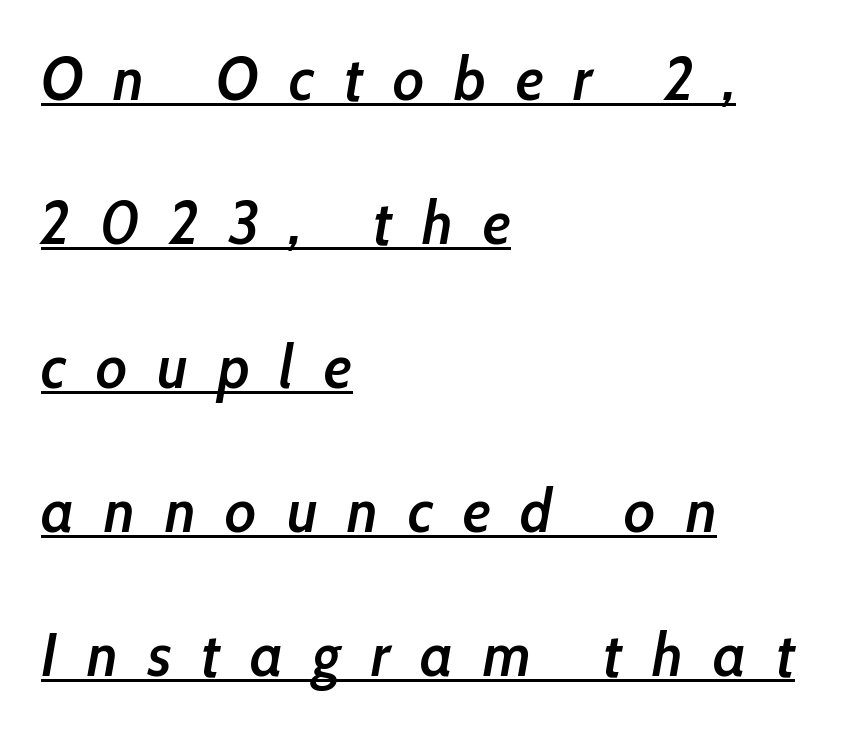
Students, this is semibold: more ink than regular, less than bold. Emphasis-style slanted type is in use. Looks like someone drew a line under every word here. In terms of leading, this rendering errs on the spacious side.
